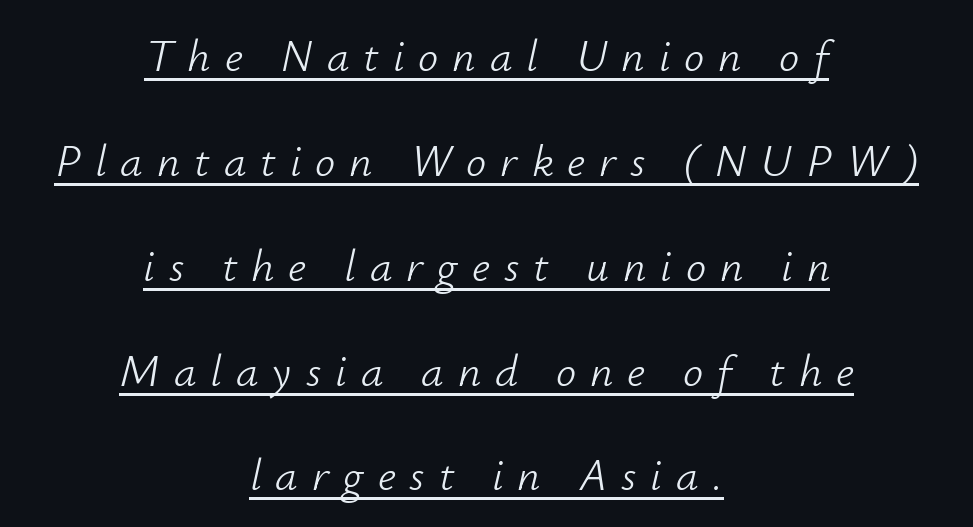
Stems here are at most as thick as an everyday book face. Whoever set this chose breathing room over compactness in the vertical rhythm. The lettering tilts uniformly, giving the passage an italic look. Each letter keeps its own natural width here, so spacing adapts to shape. Honestly, the letter spacing is so wide it's the main thing you notice.
